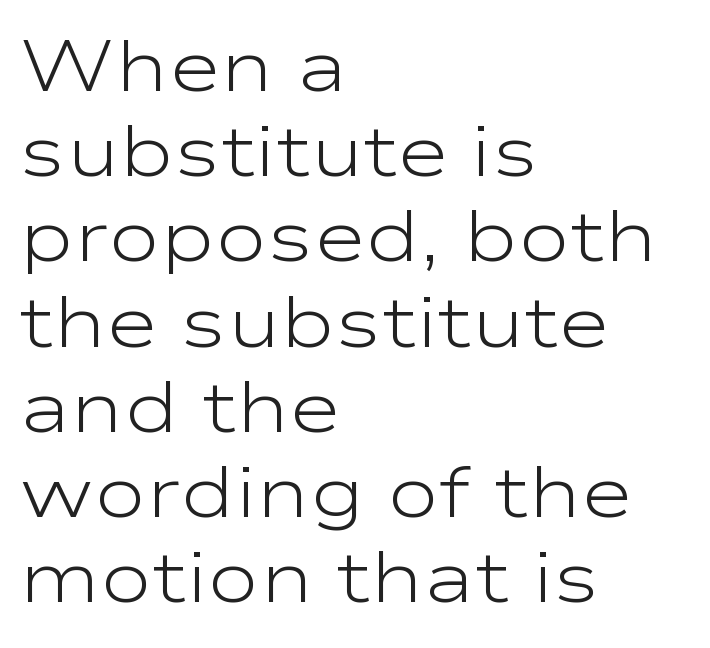
Q: Is the text bold? A: No.
Q: Is the text italic (slanted)? A: No, it is upright.
Q: Is the typeface a serif or a sans-serif typeface? A: Sans-serif.
Q: Is the text underlined? A: No.
Q: How is the paragraph aligned? A: Left-aligned.
Q: Is the spacing between letters normal or unusually wide? A: Normal.
Q: Width (condensed, normal, or wide)? A: Wide.
Q: Stroke contrast? A: Low.
Q: x-height? A: Medium.
Q: Monospaced? A: No.
